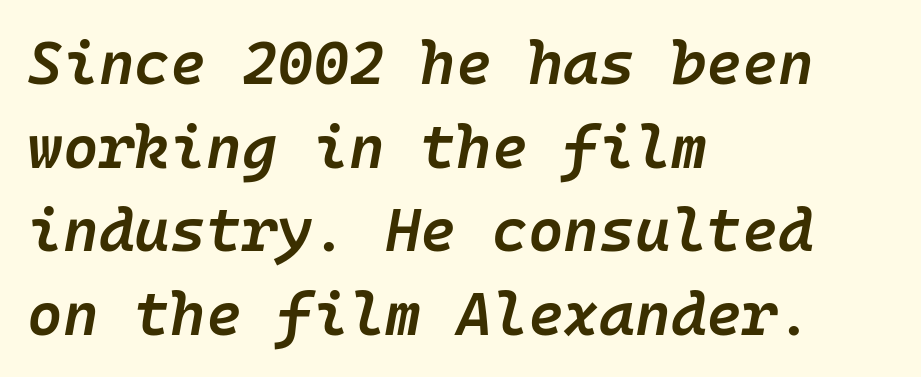
The image shows 61 px semibold type, italic (leaning right); set left-aligned, normal line spacing (1.37x), normal letter spacing, not underlined; low stroke contrast and a medium x-height.
